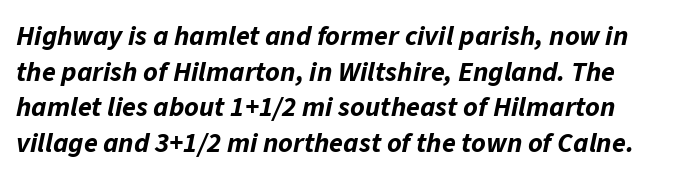
Leading: standard. Notice how the stems are inclined rather than vertical — that's the hallmark of italics. The rendering uses a bold face; every stroke is thick and dark. Each word holds together tightly as a unit, with standard inter-letter gaps.
